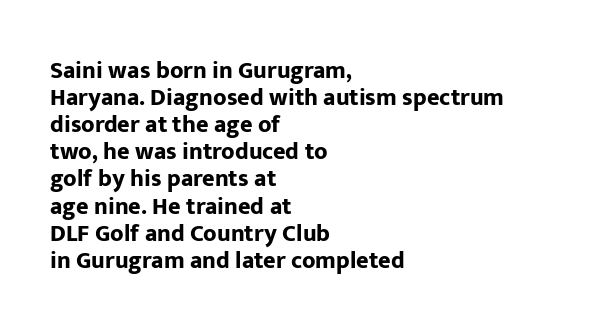
Horizontal alignment here is leftward, the default for most running prose. Pretty heavy lettering here — definitely bold. How would I describe the line gaps? Narrow and economical. In terms of posture, this sample is upright. Check the space under the baseline: it is left empty. The line texture is even and compact thanks to regular tracking.
